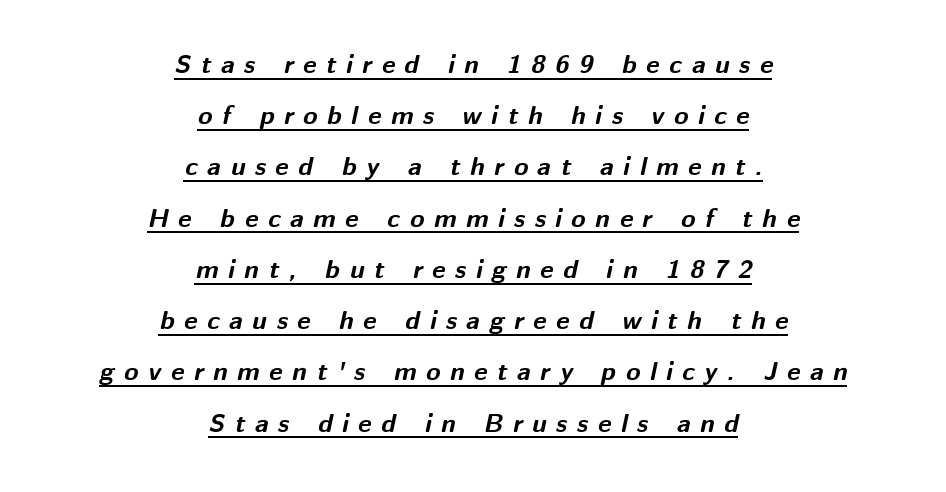
If you folded the block vertically in half, each line would mirror itself in length. Someone cranked the tracking dial way up on this one. This is heavy type, rendered in bold. Slant detected: the letters are inclined.
